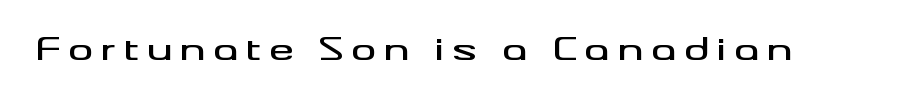
{"serif": "no", "italic": "no", "width": "wide", "stroke_contrast": "medium", "x_height": "small", "monospaced": "no", "underline": "no", "letter_spacing": "wide", "letter_spacing_em": 0.25, "glyph_px": 31}
